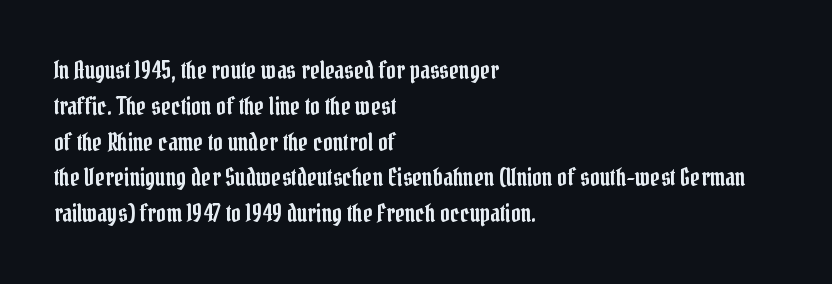
{"italic": "no", "underline": "no", "align": "left", "line_spacing": "normal", "line_spacing_ratio": 1.49, "letter_spacing": "normal", "letter_spacing_em": 0.0, "glyph_px": 24}
